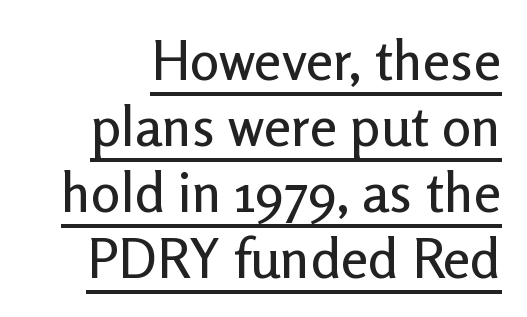
{"serif": "no", "italic": "no", "width": "normal", "stroke_contrast": "low", "x_height": "medium", "monospaced": "no", "underline": "yes", "line_spacing_ratio": 1.2, "letter_spacing": "normal", "letter_spacing_em": 0.0, "glyph_px": 55}
